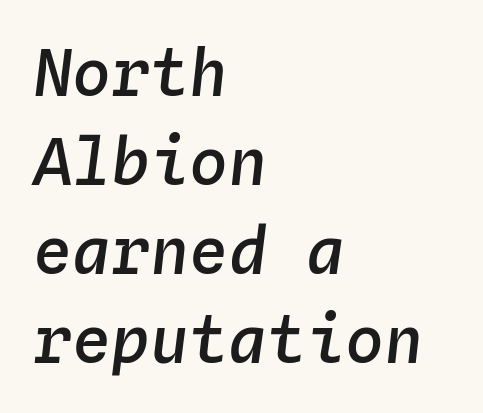
The image shows 65 px semibold type, italic (leaning right), monospaced; set left-aligned, normal line spacing (1.37x), normal letter spacing, not underlined; low stroke contrast and a medium x-height.
